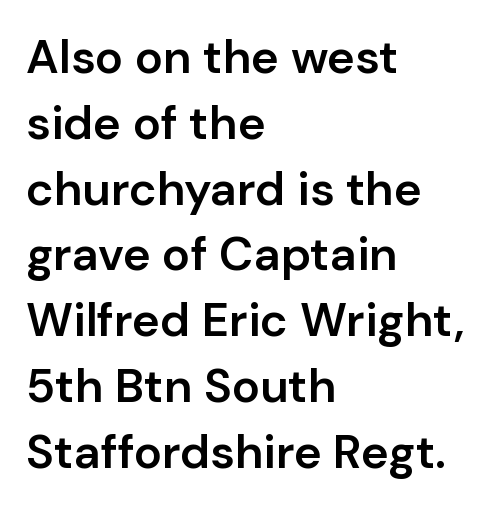
Baseline-to-baseline distance is the conventional proportion of letter height. The paragraph has a hard left edge and a soft right edge. Tall strokes in this sample are plumb rather than angled. In terms of letterspacing, this is plain default setting. Each letter keeps its own natural width here, so spacing adapts to shape.
